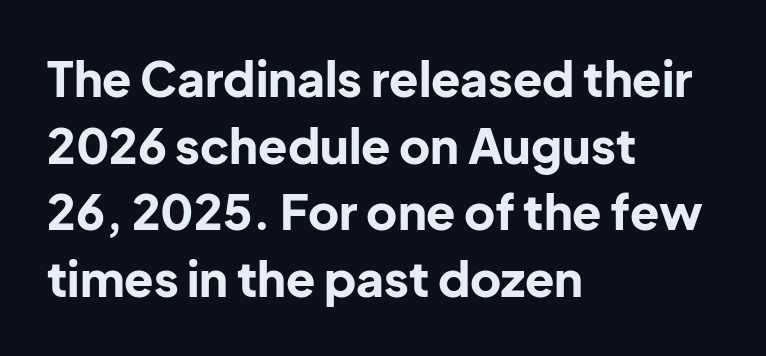
Q: Is the text bold? A: Yes.
Q: Is the text italic (slanted)? A: No, it is upright.
Q: Is the typeface a serif or a sans-serif typeface? A: Sans-serif.
Q: Is the text underlined? A: No.
Q: How is the paragraph aligned? A: Left-aligned.
Q: Is the spacing between letters normal or unusually wide? A: Normal.
Q: Is the spacing between lines tight, normal or loose? A: Normal.
Q: Width (condensed, normal, or wide)? A: Normal.
Q: Stroke contrast? A: Low.
Q: x-height? A: Medium.
Q: Monospaced? A: No.
